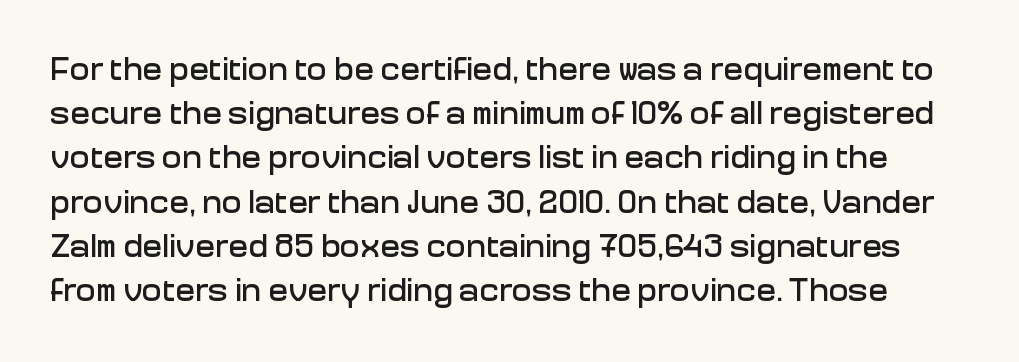
{"serif": "no", "italic": "no", "width": "normal", "stroke_contrast": "low", "x_height": "medium", "monospaced": "no", "underline": "no", "line_spacing": "normal", "line_spacing_ratio": 1.34, "letter_spacing": "normal", "letter_spacing_em": 0.0, "glyph_px": 33}
